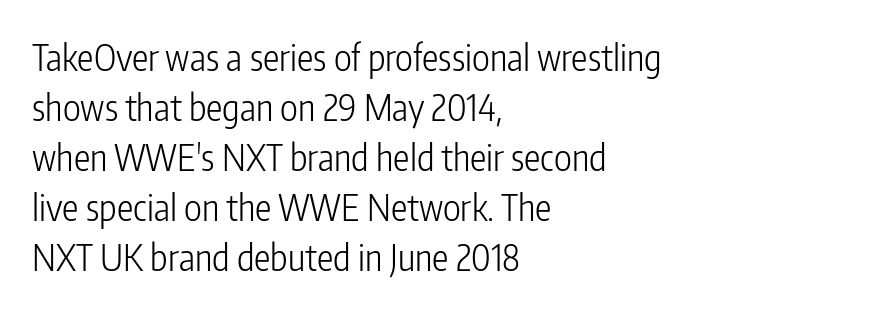
The image shows 37 px light, condensed sans-serif type, upright; set left-aligned, normal line spacing (1.35x), normal letter spacing, not underlined; low stroke contrast and a medium x-height.
